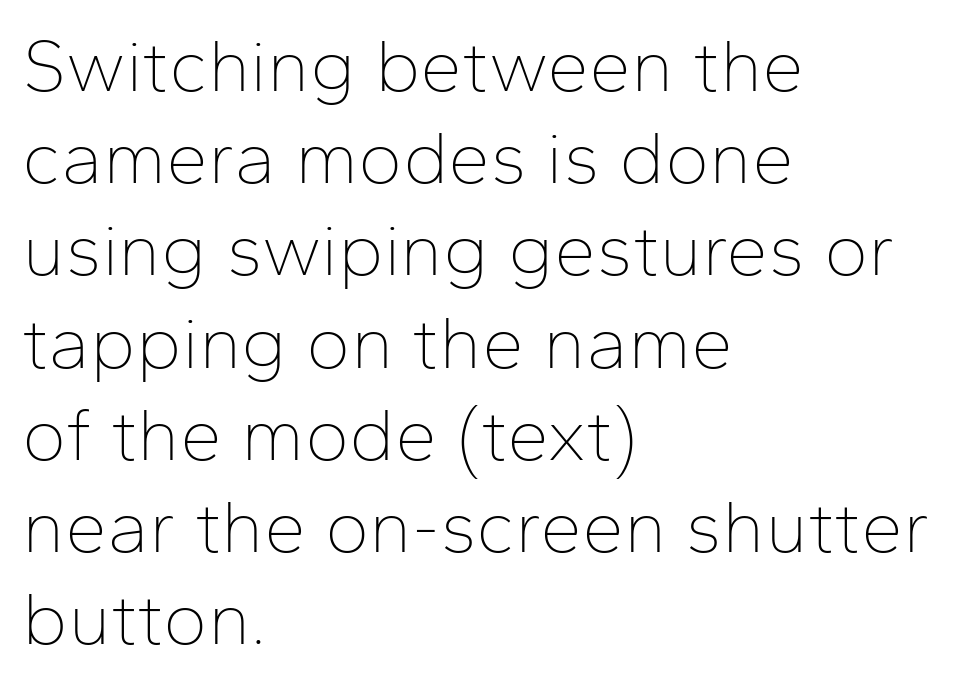
The image shows 75 px thin sans-serif type, upright; set left-aligned, line spacing 1.23x, normal letter spacing, not underlined; low stroke contrast and a medium x-height.
